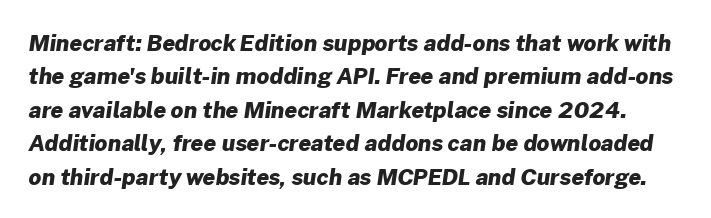
Q: Is the text bold? A: Yes.
Q: Is the text underlined? A: No.
Q: Is the spacing between letters normal or unusually wide? A: Normal.
Q: Is the spacing between lines tight, normal or loose? A: Normal.
